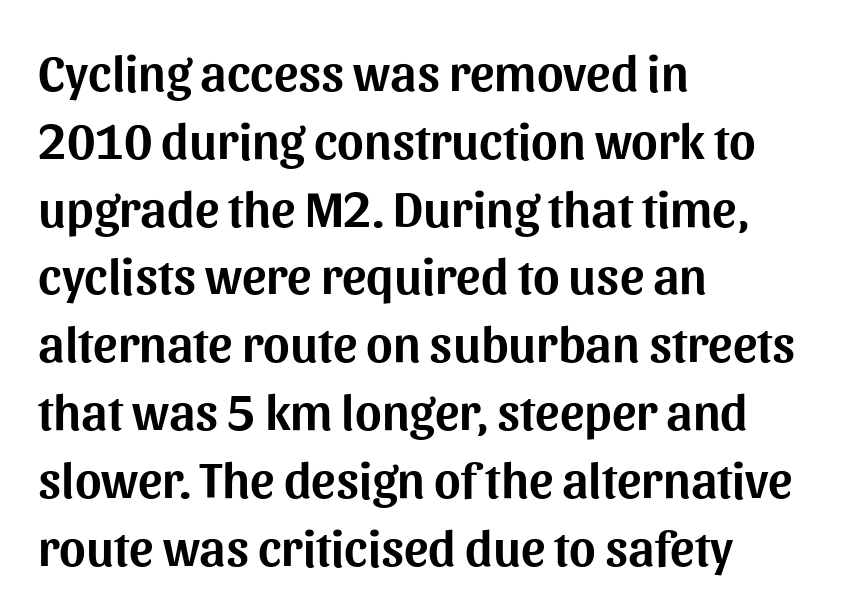
Q: Is the text italic (slanted)? A: No, it is upright.
Q: Is the typeface a serif or a sans-serif typeface? A: Sans-serif.
Q: Is the text underlined? A: No.
Q: How is the paragraph aligned? A: Left-aligned.
Q: Is the spacing between letters normal or unusually wide? A: Normal.
Q: Is the spacing between lines tight, normal or loose? A: Normal.
Q: Width (condensed, normal, or wide)? A: Normal.
Q: Stroke contrast? A: Medium.
Q: x-height? A: Medium.
Q: Monospaced? A: No.
